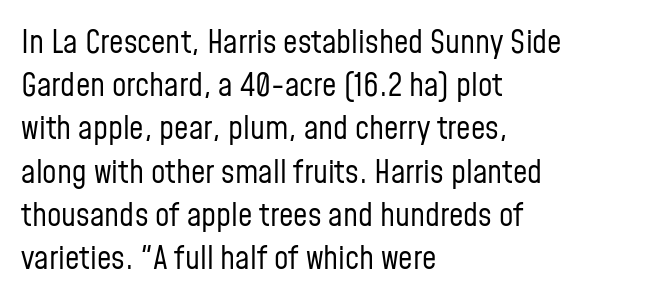
Vertically, the passage feels balanced, rows spaced as you'd expect. Serifs: no, the terminals of the letterforms are clean. You could not count columns in this text — the font is proportionally spaced. Look at the tracking — it's just the regular setting, nothing added.
